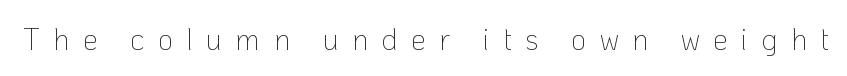
{"serif": "no", "italic": "no", "bold": "no", "weight": "thin", "width": "normal", "stroke_contrast": "low", "x_height": "medium", "monospaced": "no", "underline": "no", "letter_spacing": "wide", "letter_spacing_em": 0.44, "glyph_px": 30}
